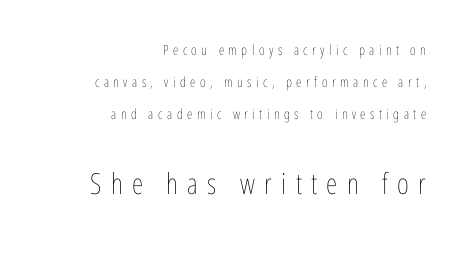
Q: Is the text bold? A: No.
Q: Is the text italic (slanted)? A: No, it is upright.
Q: Is the text underlined? A: No.
Q: How is the paragraph aligned? A: Right-aligned.
Q: Is the spacing between letters normal or unusually wide? A: Unusually wide.
Q: Is the spacing between lines tight, normal or loose? A: Loose.
Q: Which block of text is set in a larger size, the first (top) or the second (bottom)? A: The second (bottom) one.
Q: Width (condensed, normal, or wide)? A: Condensed.
Q: Stroke contrast? A: Low.
Q: x-height? A: Medium.
Q: Monospaced? A: No.
